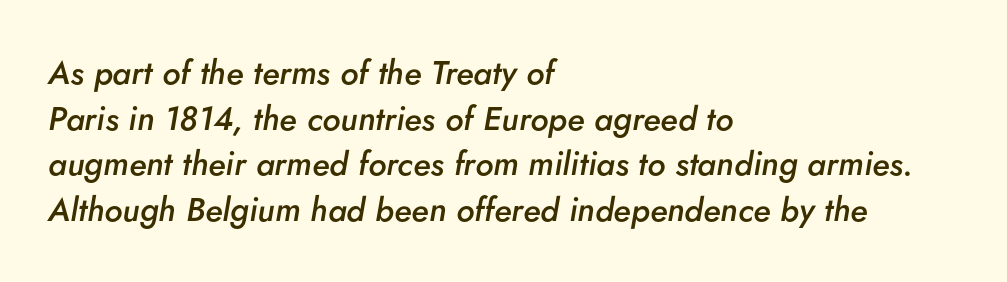
{"italic": "yes", "lean": "right", "slant_degrees": 5, "bold": "semi", "weight": "semibold", "width": "normal", "stroke_contrast": "low", "x_height": "small", "monospaced": "no", "underline": "no", "align": "left", "line_spacing": "normal", "line_spacing_ratio": 1.38, "letter_spacing": "normal", "letter_spacing_em": 0.0, "glyph_px": 33}
